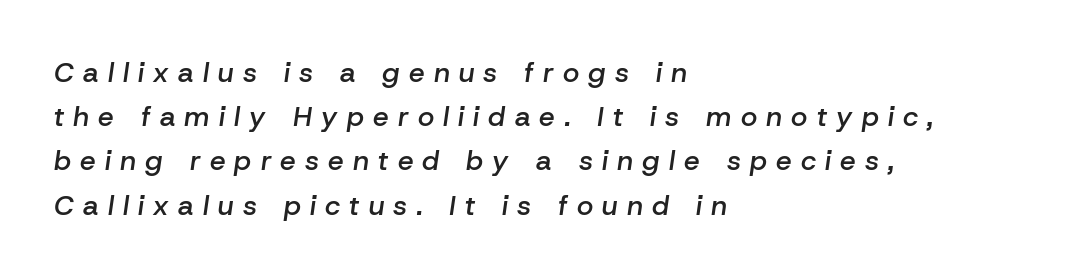
Italic? Definitely — the glyphs are oblique. Someone cranked the tracking dial way up on this one. The designer left line spacing at the default. The letters advance in unequal steps, a hallmark of proportional type. Bold? Not quite — semibold, heavier than regular but stopping short.
